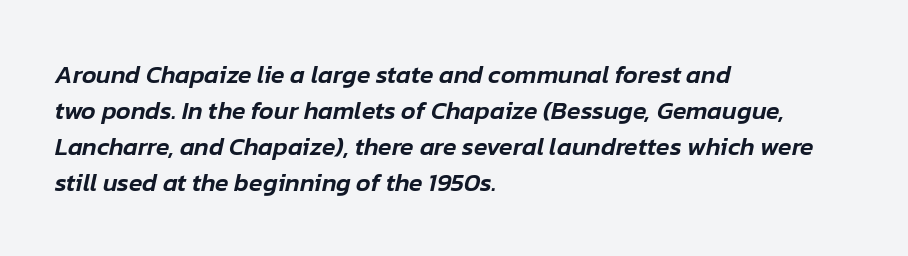
Q: Is the text italic (slanted)? A: Yes, it leans right by about 12 degrees.
Q: Is the text underlined? A: No.
Q: How is the paragraph aligned? A: Left-aligned.
Q: Is the spacing between letters normal or unusually wide? A: Normal.
Q: Is the spacing between lines tight, normal or loose? A: Normal.
